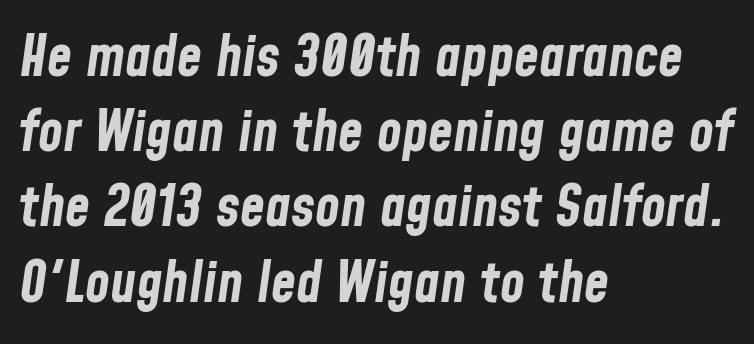
The image shows 57 px bold, condensed type, italic (leaning right); set left-aligned, normal line spacing (1.32x), normal letter spacing, not underlined; low stroke contrast and a medium x-height.
